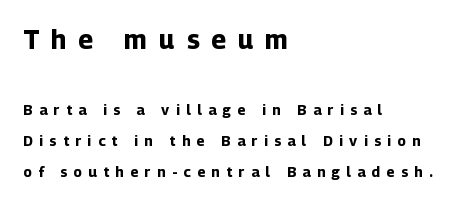
{"italic": "no", "bold": "yes", "underline": "no", "align": "left", "line_spacing": "loose", "line_spacing_ratio": 2.21, "letter_spacing": "wide", "letter_spacing_em": 0.47, "larger_block": "first", "size_ratio": 1.86, "glyph_px": 26}
